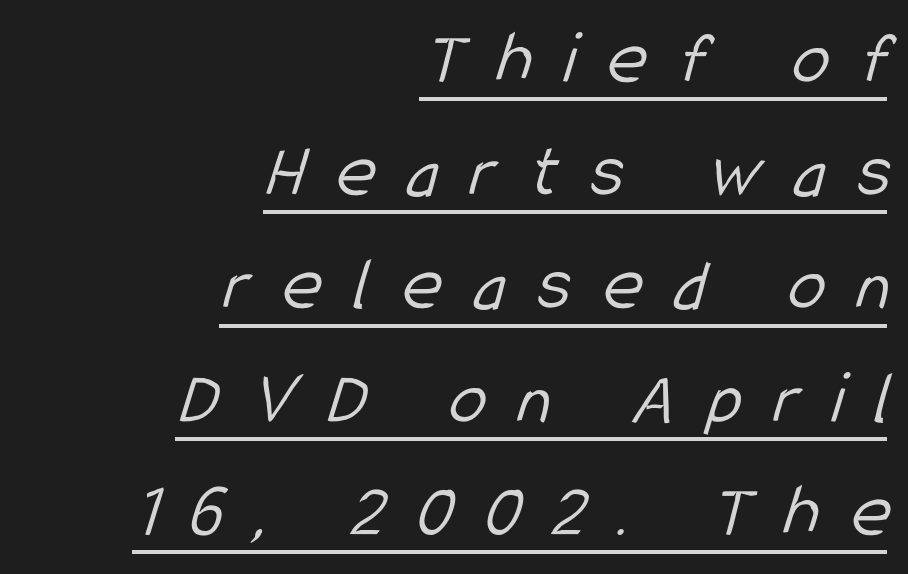
{"serif": "no", "bold": "no", "weight": "light", "width": "condensed", "stroke_contrast": "low", "x_height": "medium", "monospaced": "no", "underline": "yes", "align": "right", "line_spacing": "normal", "line_spacing_ratio": 1.49, "letter_spacing": "wide", "letter_spacing_em": 0.42, "glyph_px": 76}
